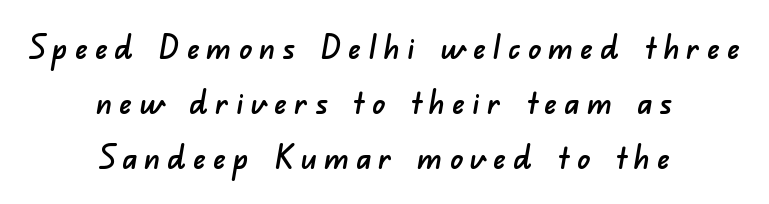
{"serif": "no", "width": "normal", "stroke_contrast": "low", "x_height": "small", "monospaced": "no", "underline": "no", "align": "center", "line_spacing_ratio": 1.72, "letter_spacing": "wide", "letter_spacing_em": 0.23, "glyph_px": 32}
